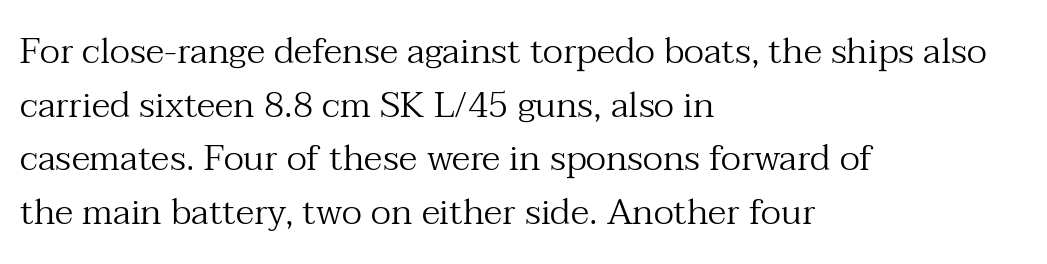
Q: Is the text bold? A: No.
Q: Is the text italic (slanted)? A: No, it is upright.
Q: Is the typeface a serif or a sans-serif typeface? A: Serif.
Q: Is the text underlined? A: No.
Q: How is the paragraph aligned? A: Left-aligned.
Q: Is the spacing between letters normal or unusually wide? A: Normal.
Q: Is the spacing between lines tight, normal or loose? A: Normal.
Q: Width (condensed, normal, or wide)? A: Normal.
Q: Stroke contrast? A: Medium.
Q: x-height? A: Medium.
Q: Monospaced? A: No.
